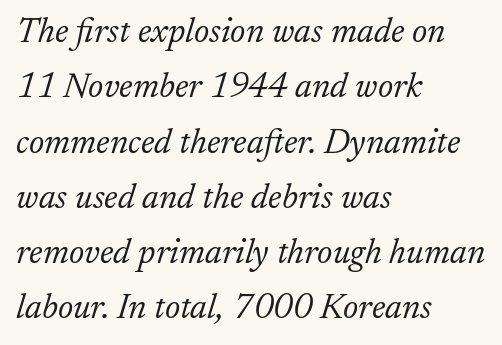
Descenders are the only things crossing below the line. The rendering uses a moderate line-height, typical for paragraphs. Observe the lean: these are italic letterforms. Here the glyphs are tracked normally, forming tight word shapes. On a weight scale, this lands at 450 or below. Do the characters align in a grid? No, the font is proportional.
